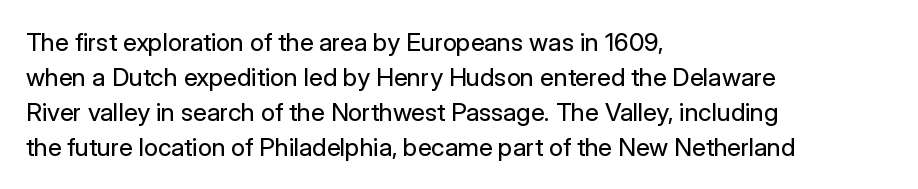
The image shows 25 px text type, upright; set left-aligned, normal line spacing (1.4x), normal letter spacing, not underlined.
